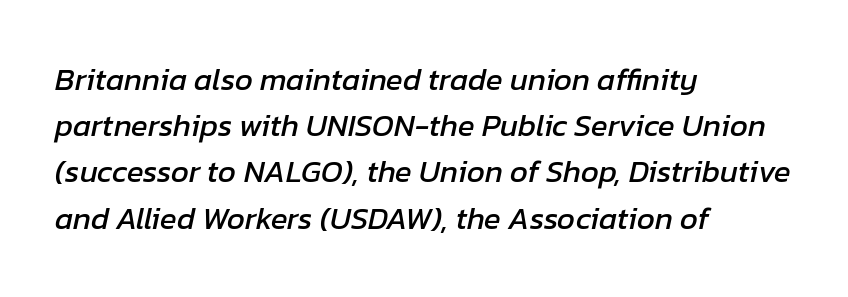
The space beneath each line is pristine and unruled. How would I describe the line gaps? Plain and ordinary. This rendering leaves character spacing at its baseline value. You could not count columns in this text — the font is proportionally spaced. Slant detected: the letters are inclined. Horizontal alignment here is leftward, the default for most running prose.
